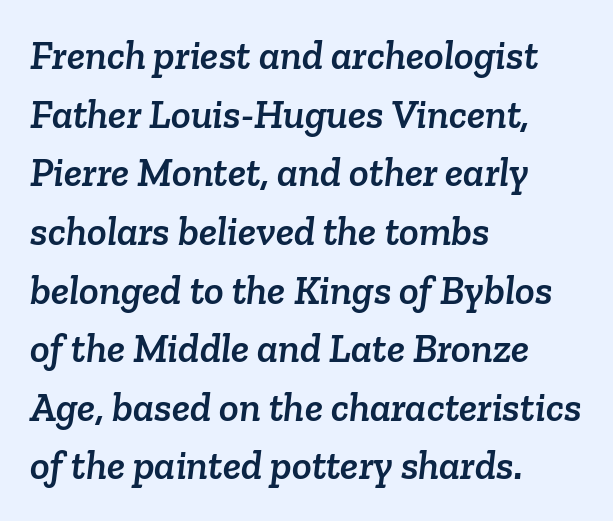
The image shows 41 px serif type; set left-aligned, normal line spacing (1.43x), normal letter spacing, not underlined; low stroke contrast and a medium x-height.
